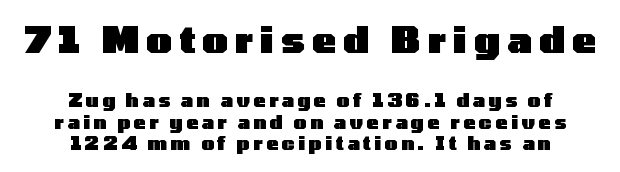
Q: Is the text bold? A: Yes.
Q: Is the text italic (slanted)? A: No, it is upright.
Q: Is the typeface a serif or a sans-serif typeface? A: Sans-serif.
Q: Is the text underlined? A: No.
Q: How is the paragraph aligned? A: Centered.
Q: Is the spacing between letters normal or unusually wide? A: Unusually wide.
Q: Which block of text is set in a larger size, the first (top) or the second (bottom)? A: The first (top) one.
Q: Width (condensed, normal, or wide)? A: Wide.
Q: Stroke contrast? A: Low.
Q: x-height? A: Medium.
Q: Monospaced? A: No.
